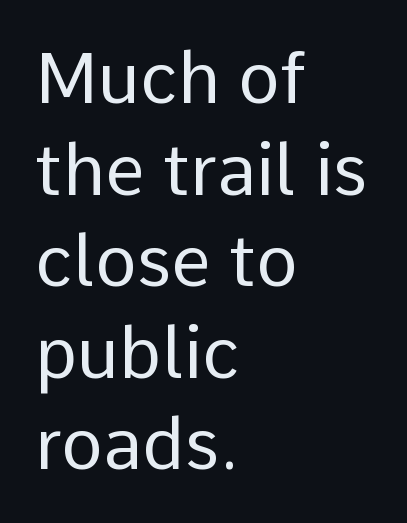
{"serif": "no", "italic": "no", "bold": "no", "weight": "regular", "width": "normal", "stroke_contrast": "low", "x_height": "medium", "monospaced": "no", "underline": "no", "align": "left", "line_spacing": "normal", "line_spacing_ratio": 1.29, "letter_spacing": "normal", "letter_spacing_em": 0.0, "glyph_px": 71}
